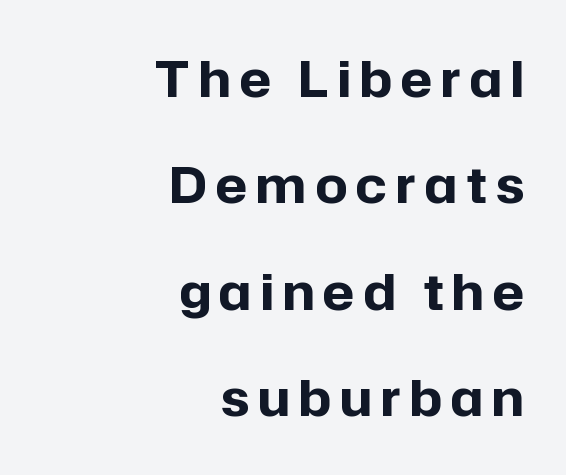
I'd describe the lettering as bold — thick and assertive. The rendering uses natural spacing where letterforms have individual widths. This sample trades compactness for vertical openness between lines. The glyphs in this specimen are sans serif. In CSS terms this would be text-align: right.
